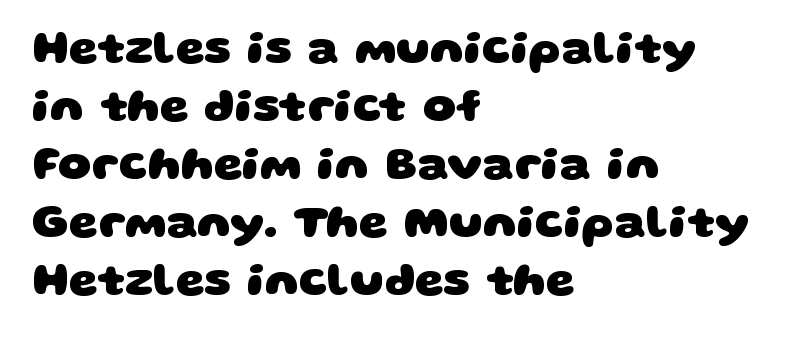
Q: Is the text bold? A: Yes.
Q: Is the typeface a serif or a sans-serif typeface? A: Sans-serif.
Q: Is the text underlined? A: No.
Q: How is the paragraph aligned? A: Left-aligned.
Q: Is the spacing between letters normal or unusually wide? A: Normal.
Q: Is the spacing between lines tight, normal or loose? A: Normal.
Q: Width (condensed, normal, or wide)? A: Wide.
Q: Stroke contrast? A: Low.
Q: x-height? A: Large.
Q: Monospaced? A: No.
